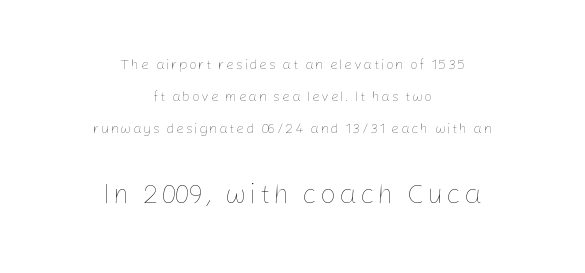
The image shows 28 px thin type, upright; set centered, loose line spacing (2.3x), not underlined; the second (bottom) block is 2.0x larger; low stroke contrast and a medium x-height.
